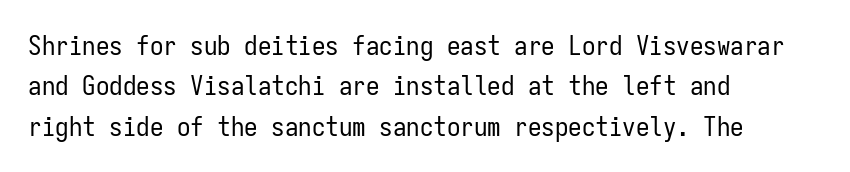
The passage shown stacks its lines at a standard gap. Students, note that the glyphs here touch the page at normal intervals. This reads as an unemphasized weight, regular at the heaviest. Typeset ragged right — the left edge is the straight one. No italicization has been applied; the sample stays upright.
